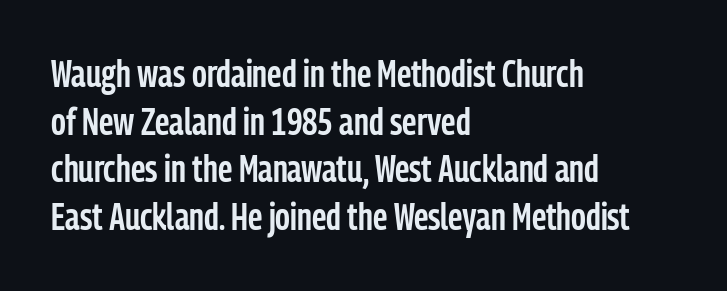
Q: Is the text bold? A: Semi-bold.
Q: Is the text italic (slanted)? A: No, it is upright.
Q: Is the typeface a serif or a sans-serif typeface? A: Sans-serif.
Q: Is the text underlined? A: No.
Q: How is the paragraph aligned? A: Left-aligned.
Q: Is the spacing between letters normal or unusually wide? A: Normal.
Q: Is the spacing between lines tight, normal or loose? A: Normal.
Q: Width (condensed, normal, or wide)? A: Condensed.
Q: Stroke contrast? A: Low.
Q: x-height? A: Medium.
Q: Monospaced? A: No.
